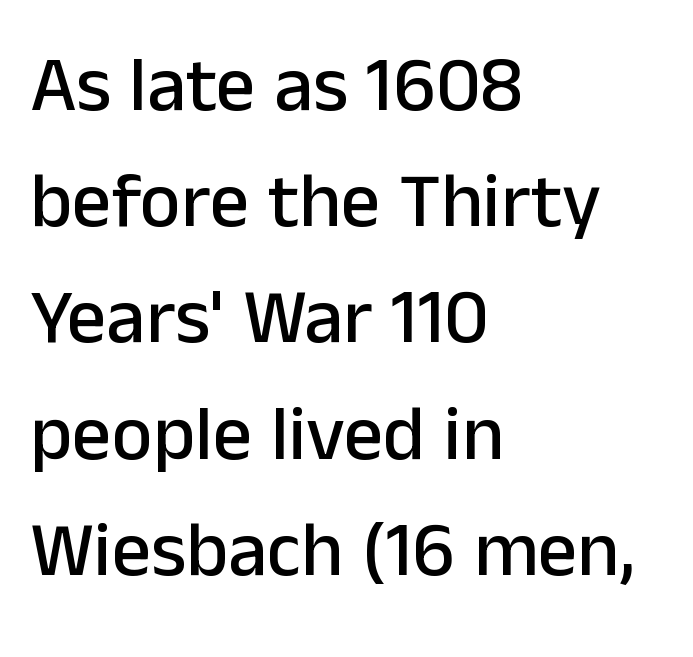
{"serif": "no", "italic": "no", "width": "normal", "stroke_contrast": "low", "x_height": "medium", "monospaced": "no", "underline": "no", "align": "left", "line_spacing": "normal", "line_spacing_ratio": 1.49, "letter_spacing": "normal", "letter_spacing_em": 0.0, "glyph_px": 78}
